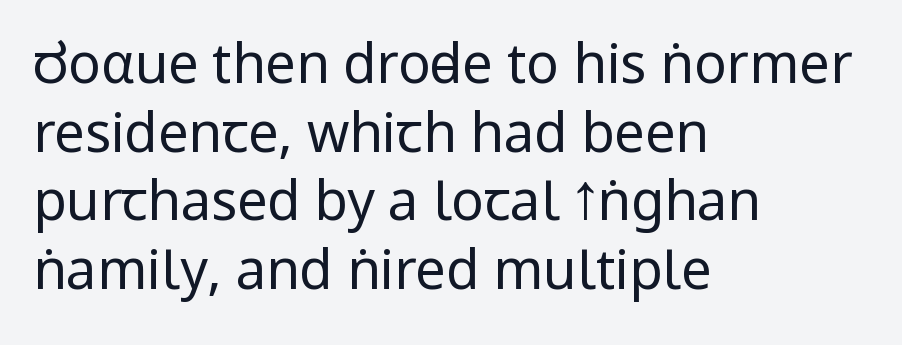
Think of a printed novel: that variable character pitch is what you see here. Nope, no serifs anywhere on these letters. Standard letterfit; no display-style spreading of the glyphs. Each row of text sits above clean, open space. Reading down the column, the eye jumps a familiar distance to each next line. This sample uses an upright cut, with every glyph sitting square on the baseline.
